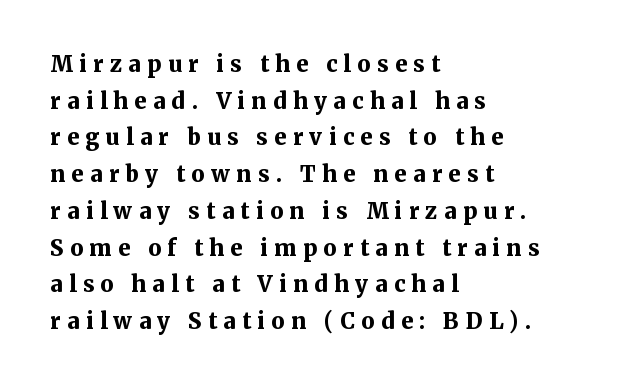
Check under the words: just untouched page. This block has exactly the height ordinary leading produces. Tracking here is generous; glyphs stand well apart from one another. These lines are set flush left with a ragged right edge. The face used here has the dense, thick strokes of a bold. The lettering holds an erect, upright posture throughout.
